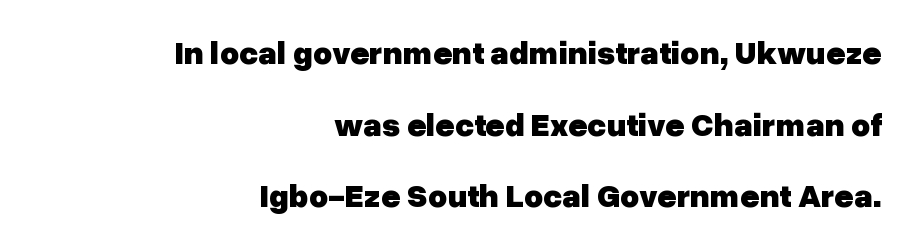
The image shows 33 px heavy sans-serif type, upright; set right-aligned, loose line spacing (2.17x), normal letter spacing, not underlined; low stroke contrast and a medium x-height.
